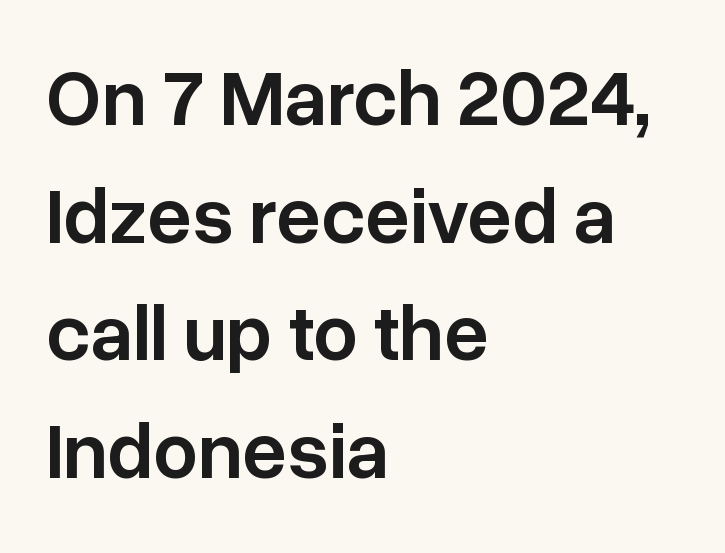
Look at the stroke-to-counter ratio: somewhat heavy, a semibold. These lines sit exactly where default settings would place them. The specimen omits any rule beneath the text block's lines. Nope, no serifs anywhere on these letters.
